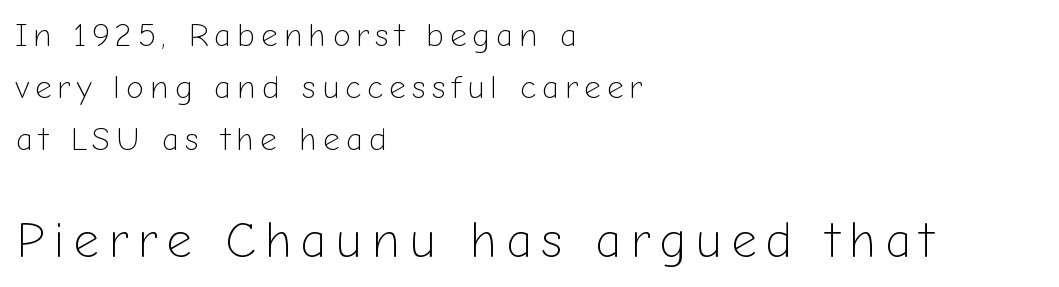
Honestly, the row spacing looks completely unremarkable. The typesetting does not lean heavy: it is not bold. Compared with a centered layout, this one pins lines to the left instead. The lower block of text is set noticeably larger than the block above it.
